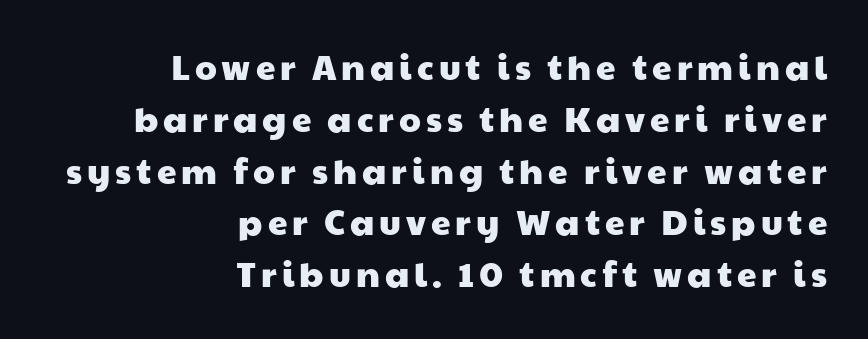
This rendering features lettering with no underline. Each line ends at the same right margin while the left side varies. Normally led — the rows are evenly, conventionally spaced. You could not count columns in this text — the font is proportionally spaced.
